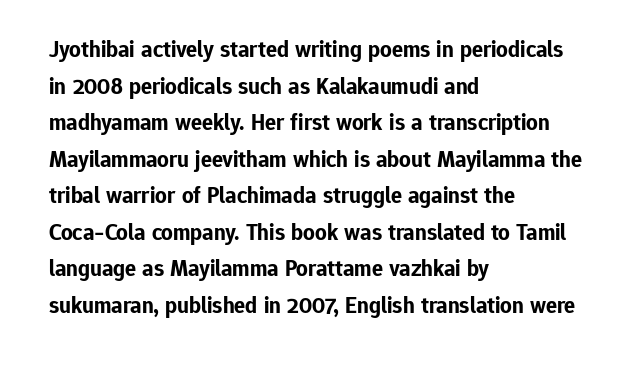
The image shows 23 px bold type, upright; set left-aligned, normal line spacing (1.59x), normal letter spacing, not underlined.
